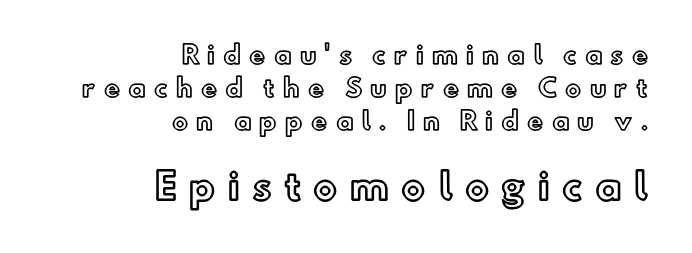
This rendering features lettering with no underline. The space between consecutive lines is moderate. Between these two stacked blocks, the lower one wins on size. Ordinary non-slanted type is in use. Horizontal alignment here is rightward, an uncommon choice for prose.
